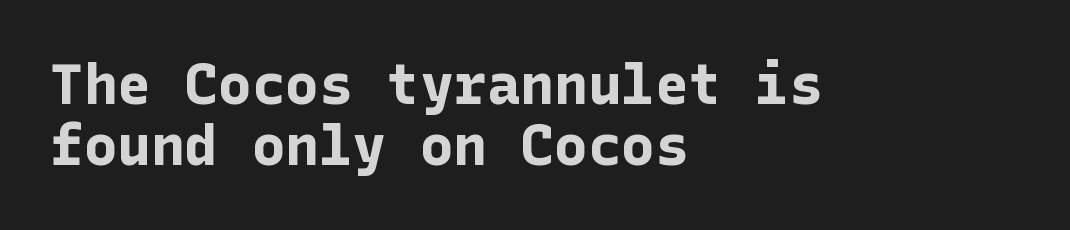
The image shows 56 px bold sans-serif type, upright; set left-aligned, tight line spacing (1.09x), normal letter spacing, not underlined; low stroke contrast and a medium x-height.
